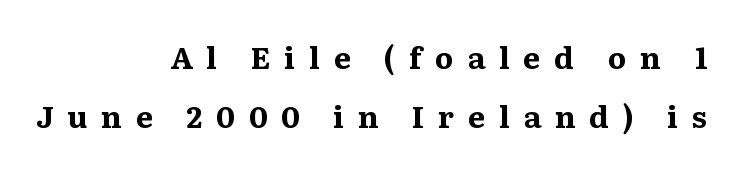
{"serif": "yes", "italic": "no", "bold": "yes", "weight": "bold", "width": "normal", "stroke_contrast": "medium", "x_height": "medium", "monospaced": "no", "underline": "no", "align": "right", "line_spacing": "loose", "line_spacing_ratio": 1.96, "letter_spacing": "wide", "letter_spacing_em": 0.46, "glyph_px": 30}
